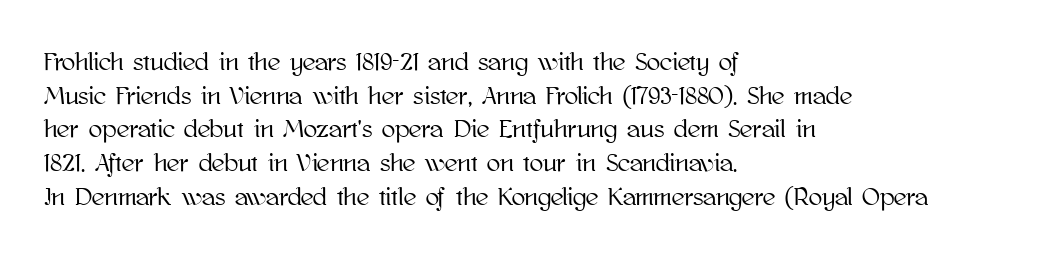
The image shows 25 px text type, upright; set left-aligned, normal line spacing (1.35x), normal letter spacing, not underlined.
